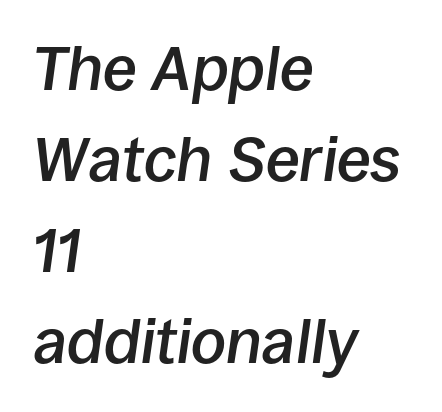
The image shows 62 px semibold type, italic (leaning right); set left-aligned, normal line spacing (1.47x), normal letter spacing, not underlined; low stroke contrast and a large x-height.
